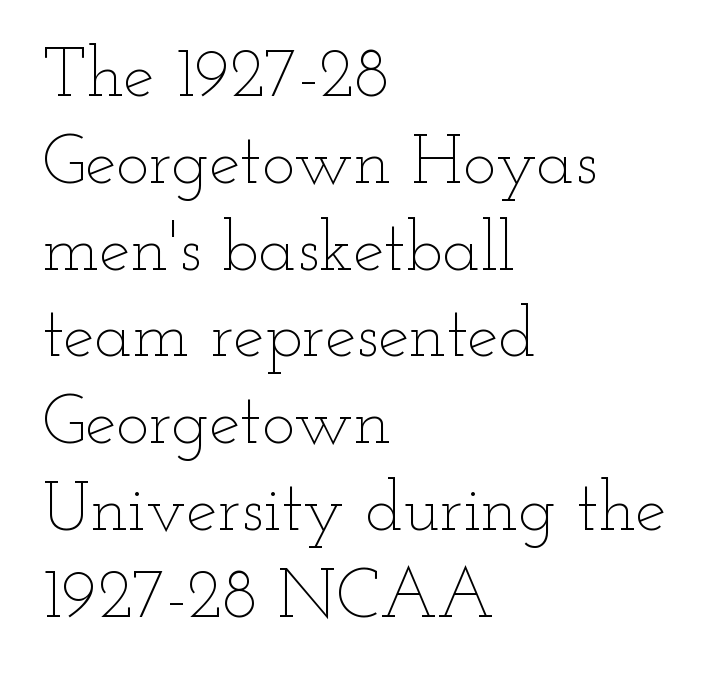
Stem width sits at or under what a default text font uses. Posture: straight, roman, zero tilt. You could not count columns in this text — the font is proportionally spaced. Spacing between characters is what you'd get straight out of the box.
